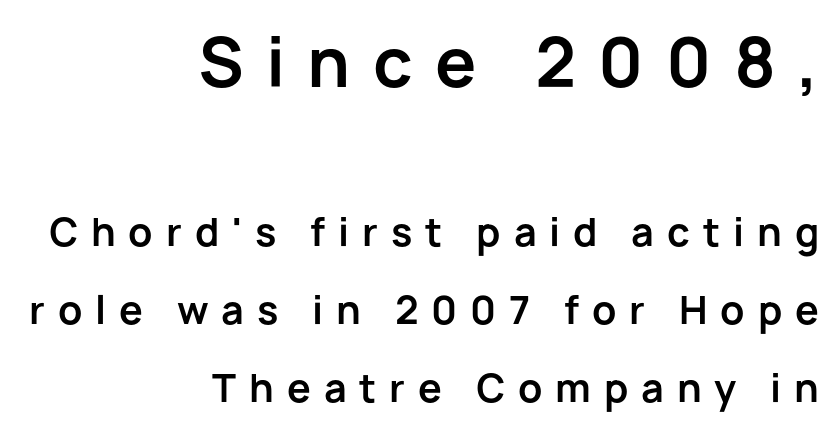
The designer went with a sans here, leaving each stem footless. The lines are spread far apart with generous leading. Think of a printed novel: that variable character pitch is what you see here. The horizontal fit of the characters is loose and conspicuously gappy. You get the large type first, then a drop to smaller type. The specimen reads as upright at a glance.
